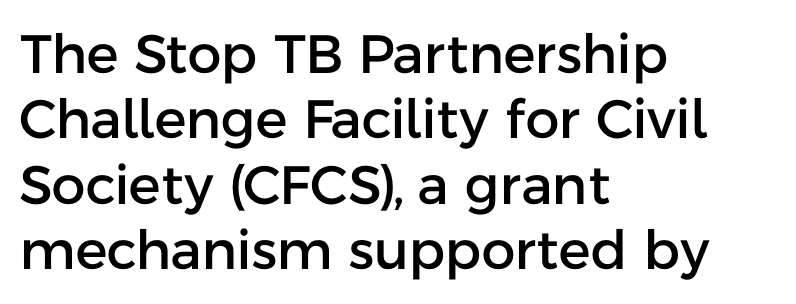
The image shows 54 px sans-serif type, upright; set left-aligned, line spacing 1.21x, normal letter spacing, not underlined; low stroke contrast and a medium x-height.
